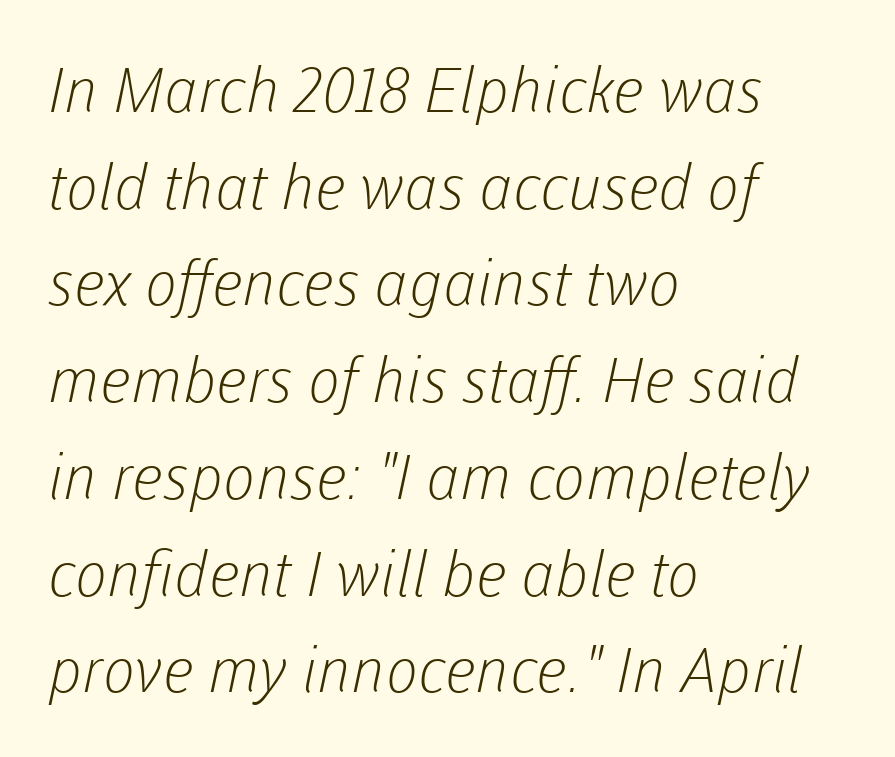
Q: Is the text bold? A: No.
Q: Is the typeface a serif or a sans-serif typeface? A: Sans-serif.
Q: Is the text underlined? A: No.
Q: How is the paragraph aligned? A: Left-aligned.
Q: Is the spacing between letters normal or unusually wide? A: Normal.
Q: Is the spacing between lines tight, normal or loose? A: Normal.
Q: Width (condensed, normal, or wide)? A: Normal.
Q: Stroke contrast? A: Low.
Q: x-height? A: Medium.
Q: Monospaced? A: No.
